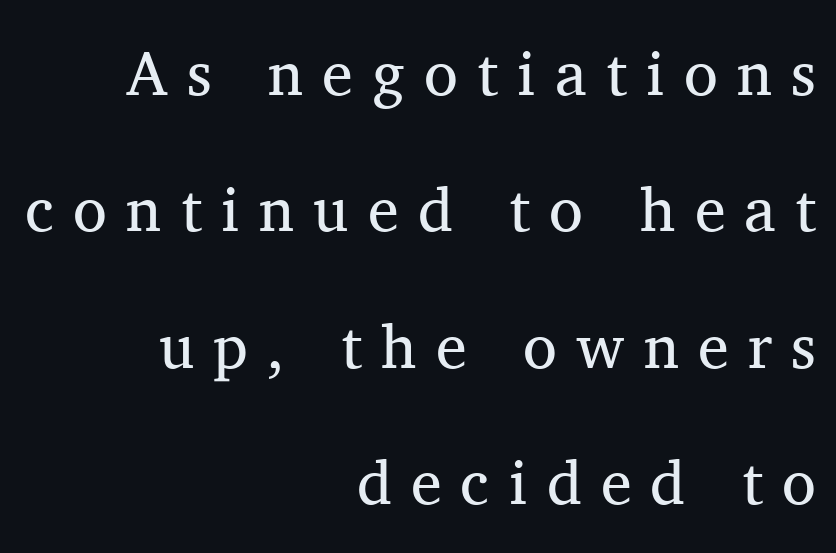
{"serif": "yes", "italic": "no", "bold": "no", "weight": "regular", "width": "normal", "stroke_contrast": "medium", "x_height": "medium", "monospaced": "no", "underline": "no", "align": "right", "line_spacing": "loose", "line_spacing_ratio": 2.2, "letter_spacing": "wide", "letter_spacing_em": 0.31, "glyph_px": 62}
